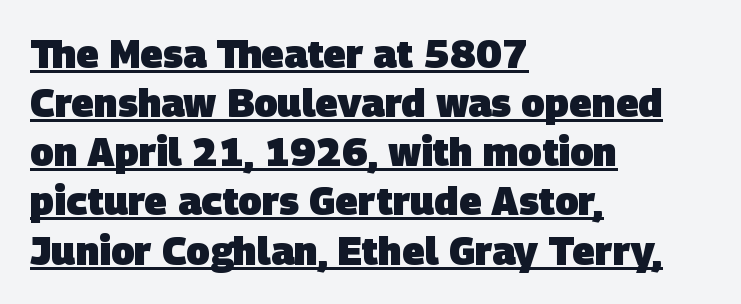
{"serif": "no", "bold": "yes", "weight": "heavy", "width": "normal", "stroke_contrast": "low", "x_height": "large", "monospaced": "no", "underline": "yes", "align": "left", "line_spacing": "normal", "line_spacing_ratio": 1.26, "letter_spacing": "normal", "letter_spacing_em": 0.0, "glyph_px": 39}
